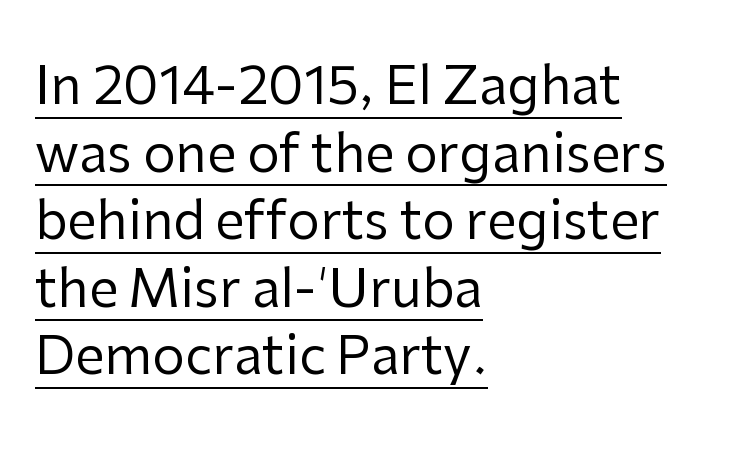
{"serif": "no", "italic": "no", "bold": "no", "weight": "regular", "width": "normal", "stroke_contrast": "low", "x_height": "medium", "monospaced": "no", "underline": "yes", "align": "left", "line_spacing": "normal", "line_spacing_ratio": 1.3, "letter_spacing": "normal", "letter_spacing_em": 0.0, "glyph_px": 52}
